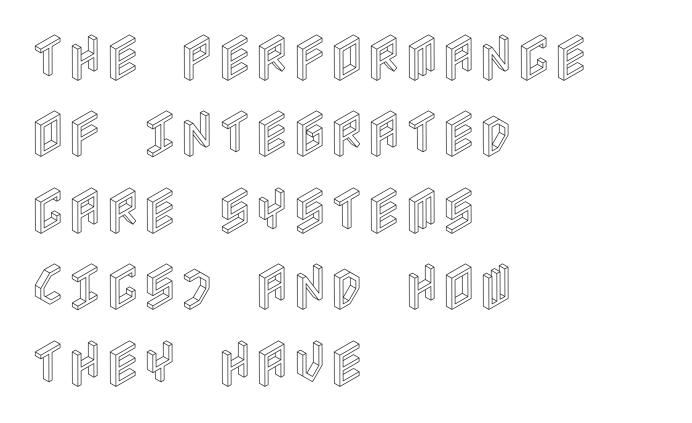
Q: Is the text italic (slanted)? A: No, it is upright.
Q: Is the text underlined? A: No.
Q: How is the paragraph aligned? A: Left-aligned.
Q: Is the spacing between letters normal or unusually wide? A: Normal.
Q: Is the spacing between lines tight, normal or loose? A: Normal.
Q: Width (condensed, normal, or wide)? A: Condensed.
Q: x-height? A: Large.
